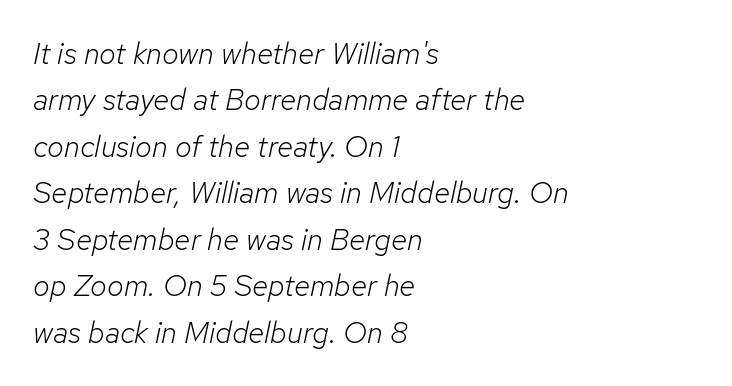
{"italic": "yes", "lean": "right", "slant_degrees": 12, "bold": "no", "weight": "light", "width": "normal", "stroke_contrast": "low", "x_height": "medium", "monospaced": "no", "underline": "no", "align": "left", "line_spacing": "normal", "line_spacing_ratio": 1.55, "letter_spacing": "normal", "letter_spacing_em": 0.0, "glyph_px": 30}
